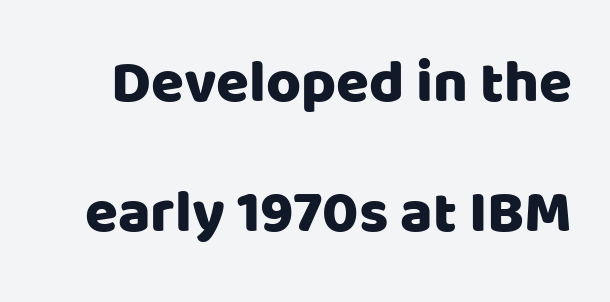
If you measured baseline to baseline, you'd find a long distance. Characters remain perfectly vertical along every line. The letters sit at their default tracking, neither squeezed nor spread. This sample has the flowing, uneven cadence of proportional lettering.
